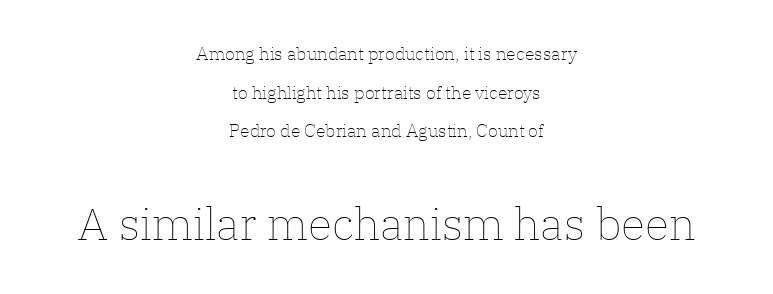
The image shows 45 px thin type, upright; set centered, loose line spacing (2.14x), normal letter spacing, not underlined; the second (bottom) block is 2.5x larger; low stroke contrast and a medium x-height.
